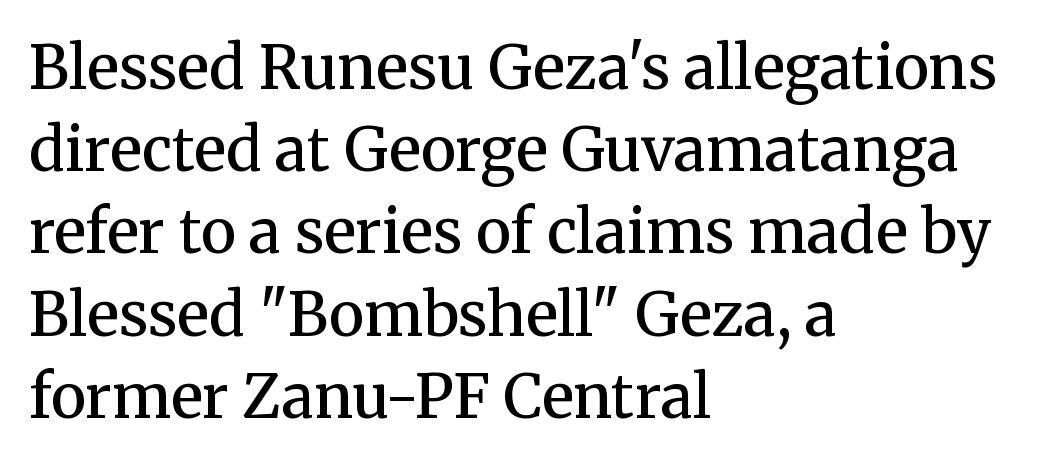
Q: Is the text bold? A: Semi-bold.
Q: Is the text italic (slanted)? A: No, it is upright.
Q: Is the typeface a serif or a sans-serif typeface? A: Serif.
Q: Is the text underlined? A: No.
Q: How is the paragraph aligned? A: Left-aligned.
Q: Is the spacing between letters normal or unusually wide? A: Normal.
Q: Is the spacing between lines tight, normal or loose? A: Normal.
Q: Width (condensed, normal, or wide)? A: Normal.
Q: Stroke contrast? A: Medium.
Q: x-height? A: Medium.
Q: Monospaced? A: No.
